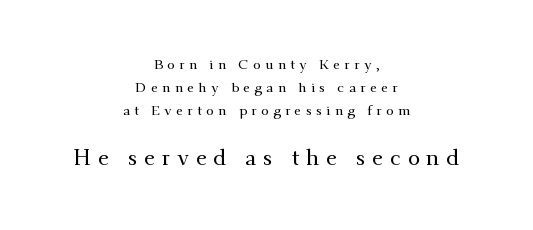
{"italic": "no", "underline": "no", "align": "center", "line_spacing": "normal", "line_spacing_ratio": 1.66, "letter_spacing": "wide", "letter_spacing_em": 0.31, "larger_block": "second", "size_ratio": 1.57, "glyph_px": 22}
